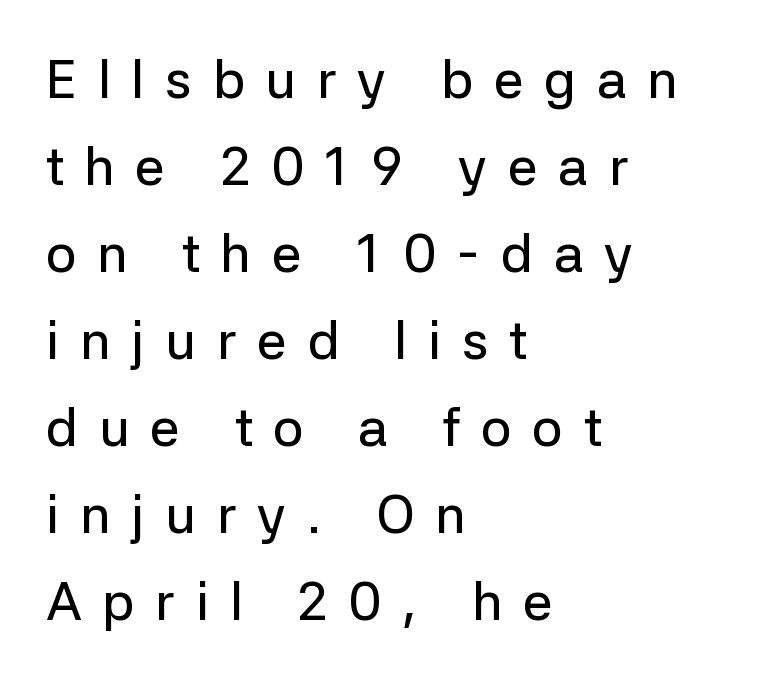
The image shows 54 px sans-serif type, upright; set left-aligned, normal line spacing (1.61x), unusually wide letter spacing (+0.38 em), not underlined; low stroke contrast and a medium x-height.
